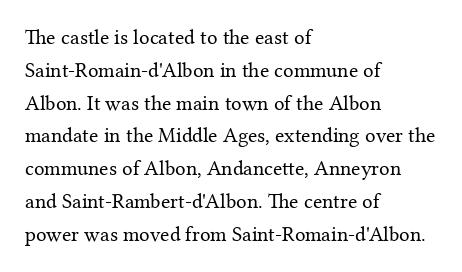
Q: Is the text bold? A: No.
Q: Is the text italic (slanted)? A: No, it is upright.
Q: Is the text underlined? A: No.
Q: How is the paragraph aligned? A: Left-aligned.
Q: Is the spacing between letters normal or unusually wide? A: Normal.
Q: Is the spacing between lines tight, normal or loose? A: Normal.
